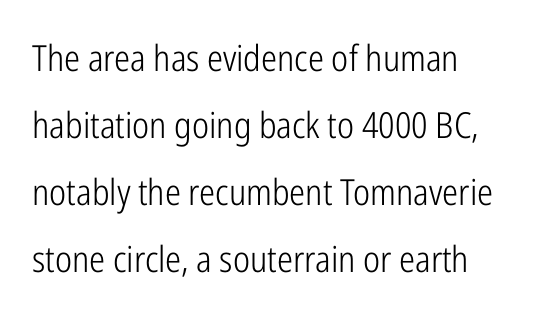
{"serif": "no", "italic": "no", "bold": "no", "weight": "light", "width": "condensed", "stroke_contrast": "low", "x_height": "medium", "monospaced": "no", "underline": "no", "align": "left", "line_spacing_ratio": 1.86, "letter_spacing": "normal", "letter_spacing_em": 0.0, "glyph_px": 36}
